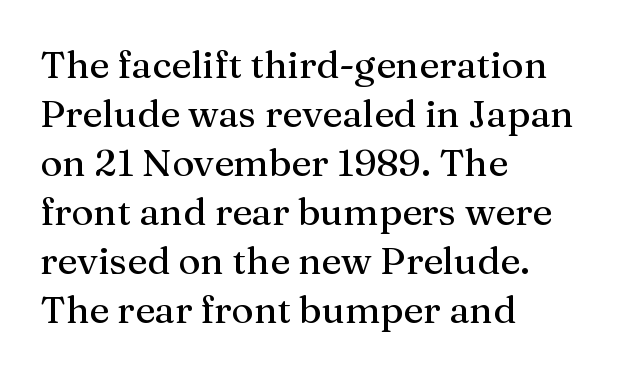
It's the straight-up-and-down kind of type. In terms of letterspacing, this is plain default setting. Note the varied advance widths — an 'i' is clearly narrower than an 'm'. Examine the stroke ends and you'll spot serifs.
